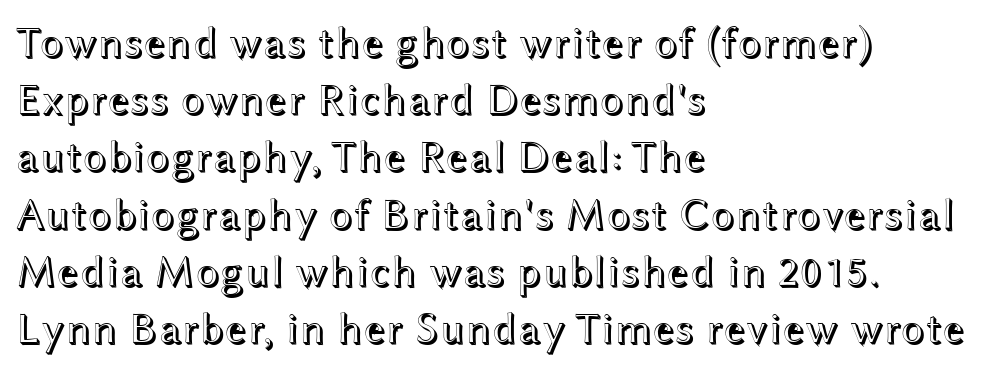
The image shows 44 px wide type, upright; set left-aligned, normal line spacing (1.3x), normal letter spacing, not underlined; a medium x-height.
